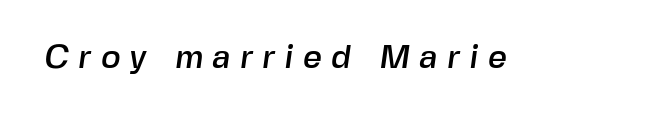
Q: Is the typeface a serif or a sans-serif typeface? A: Sans-serif.
Q: Is the text underlined? A: No.
Q: Is the spacing between letters normal or unusually wide? A: Unusually wide.
Q: Width (condensed, normal, or wide)? A: Normal.
Q: x-height? A: Medium.
Q: Monospaced? A: No.
